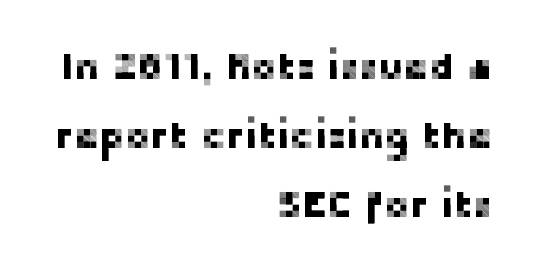
{"serif": "no", "italic": "no", "width": "normal", "stroke_contrast": "low", "x_height": "medium", "monospaced": "no", "underline": "no", "align": "right", "line_spacing_ratio": 1.81, "letter_spacing": "normal", "letter_spacing_em": 0.0, "glyph_px": 38}
